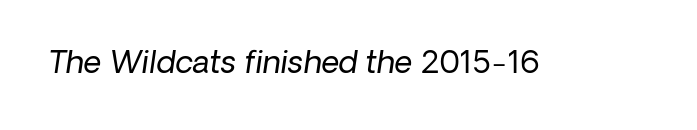
Would a proofreader flag this as italicized? Yes. Weight: in the light-to-regular range. Proportional: the letters do not fall into vertical columns. Beneath every word, the page is bare. Default kerning and tracking; the words read as compact shapes.
